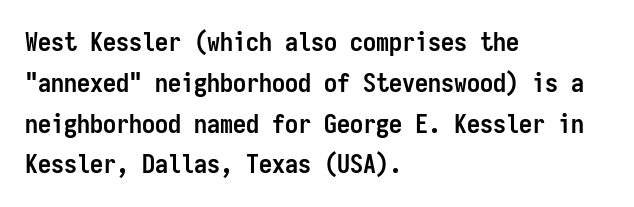
The image shows 26 px bold type, upright; set left-aligned, normal line spacing (1.57x), normal letter spacing, not underlined.
